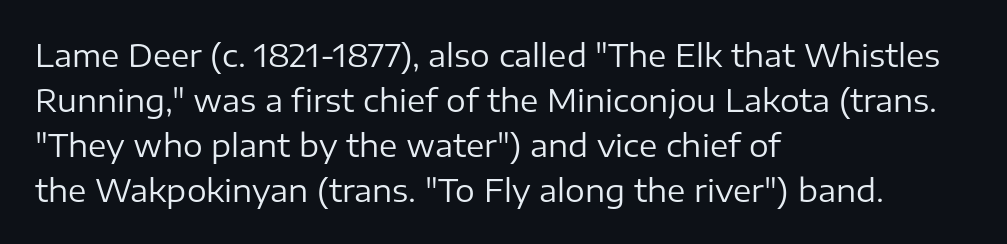
Q: Is the text bold? A: No.
Q: Is the text italic (slanted)? A: No, it is upright.
Q: Is the typeface a serif or a sans-serif typeface? A: Sans-serif.
Q: Is the text underlined? A: No.
Q: How is the paragraph aligned? A: Left-aligned.
Q: Is the spacing between letters normal or unusually wide? A: Normal.
Q: Is the spacing between lines tight, normal or loose? A: Normal.
Q: Width (condensed, normal, or wide)? A: Normal.
Q: Stroke contrast? A: Low.
Q: x-height? A: Medium.
Q: Monospaced? A: No.
